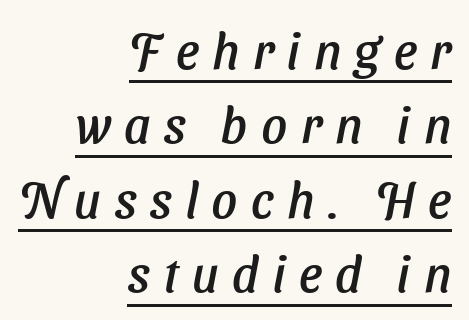
The passage is arranged like a letterhead date or caption credit — flush right. The glyphs are accompanied by a horizontal stroke just below them. Characters follow at a spacing far wider than the type designer built in. Each letter keeps its own natural width here, so spacing adapts to shape.
